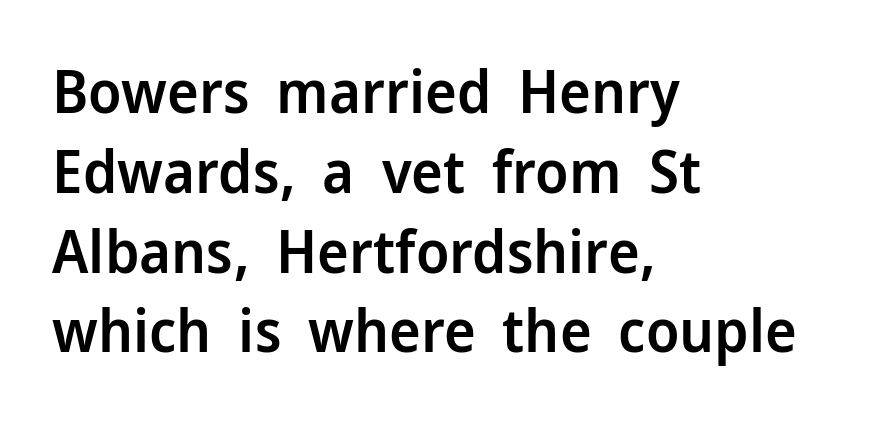
{"serif": "no", "italic": "no", "bold": "semi", "weight": "semibold", "width": "normal", "stroke_contrast": "low", "x_height": "medium", "monospaced": "no", "underline": "no", "align": "left", "line_spacing": "normal", "line_spacing_ratio": 1.33, "letter_spacing": "normal", "letter_spacing_em": 0.0, "glyph_px": 60}
